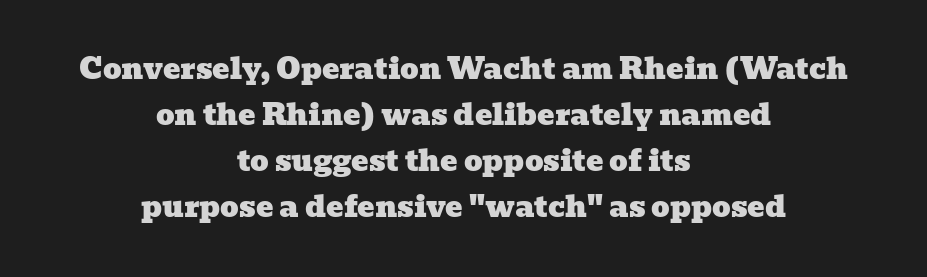
The image shows 29 px wide serif type; set centered, normal line spacing (1.59x), normal letter spacing, not underlined; low stroke contrast and a medium x-height.
